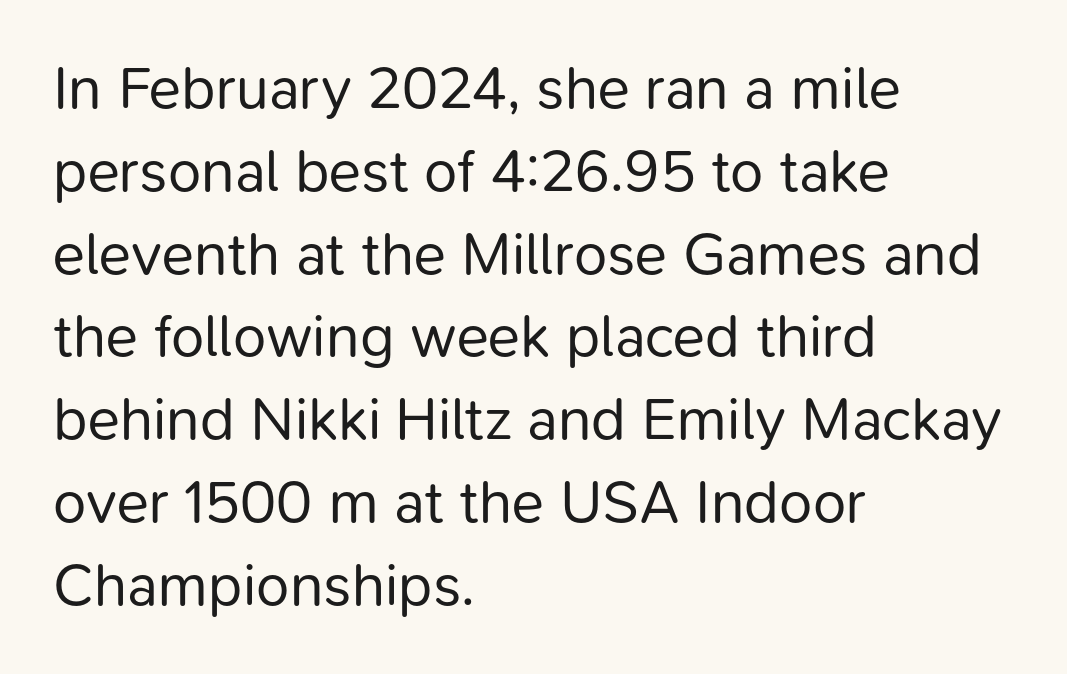
The image shows 60 px regular-weight sans-serif type, upright; set left-aligned, normal line spacing (1.38x), normal letter spacing, not underlined; low stroke contrast and a medium x-height.
